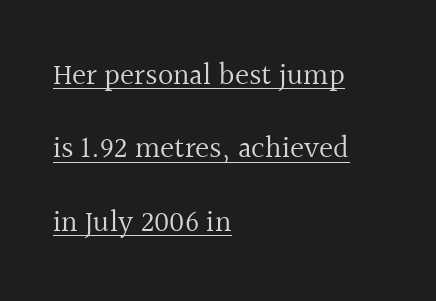
{"serif": "yes", "italic": "no", "bold": "no", "weight": "regular", "width": "normal", "x_height": "medium", "monospaced": "no", "underline": "yes", "align": "left", "line_spacing": "loose", "line_spacing_ratio": 2.45, "letter_spacing": "normal", "letter_spacing_em": 0.0, "glyph_px": 30}
